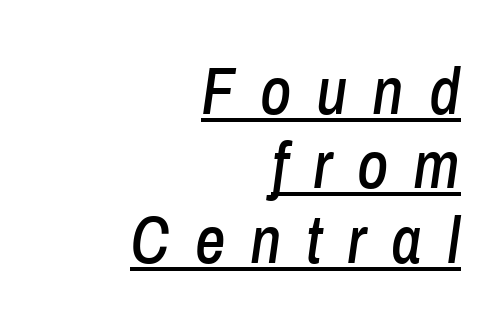
Q: Is the text italic (slanted)? A: Yes, it leans right by about 8 degrees.
Q: Is the text underlined? A: Yes.
Q: How is the paragraph aligned? A: Right-aligned.
Q: Is the spacing between letters normal or unusually wide? A: Unusually wide.
Q: Is the spacing between lines tight, normal or loose? A: Tight.
Q: Width (condensed, normal, or wide)? A: Condensed.
Q: Stroke contrast? A: Low.
Q: x-height? A: Medium.
Q: Monospaced? A: No.
